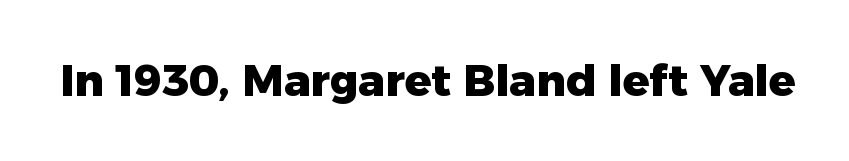
The image shows 44 px heavy sans-serif type, upright; set normal letter spacing, not underlined; low stroke contrast and a medium x-height.
